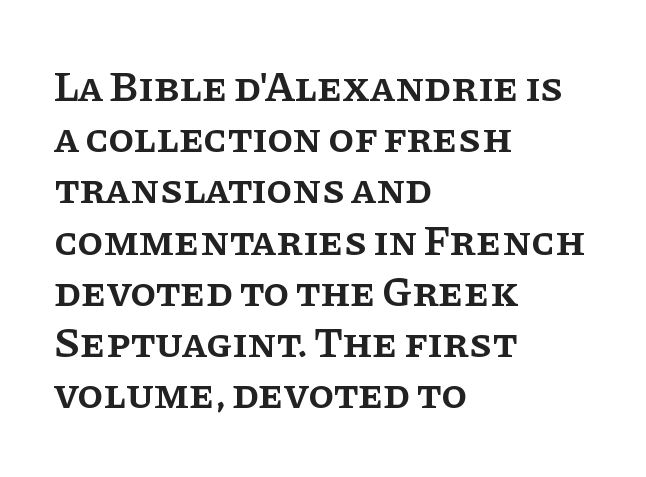
Q: Is the text bold? A: Semi-bold.
Q: Is the text italic (slanted)? A: No, it is upright.
Q: Is the typeface a serif or a sans-serif typeface? A: Serif.
Q: Is the text underlined? A: No.
Q: How is the paragraph aligned? A: Left-aligned.
Q: Is the spacing between letters normal or unusually wide? A: Normal.
Q: Width (condensed, normal, or wide)? A: Normal.
Q: Stroke contrast? A: Low.
Q: x-height? A: Large.
Q: Monospaced? A: No.
